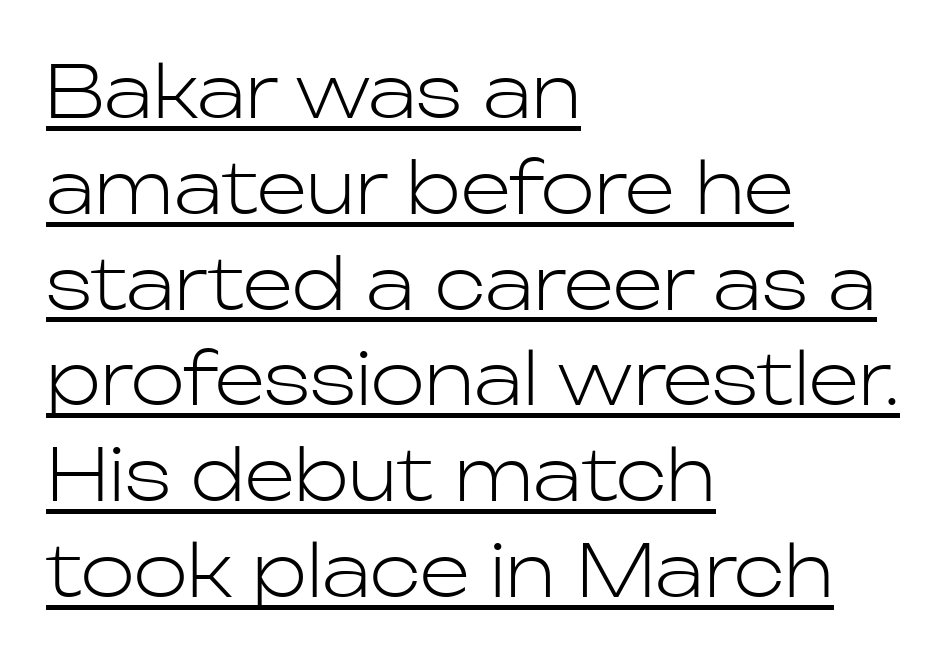
The image shows 72 px light sans-serif type, upright; set left-aligned, normal line spacing (1.33x), normal letter spacing, underlined; low stroke contrast and a medium x-height.
